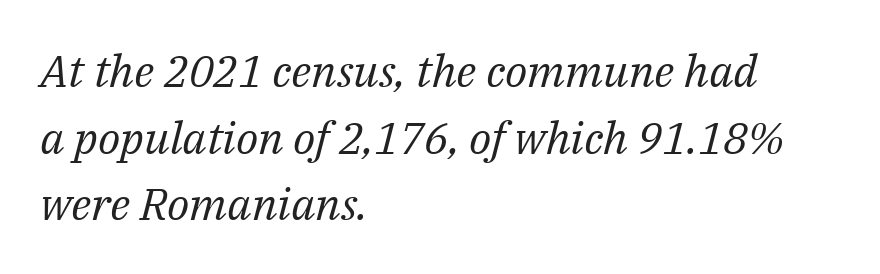
The image shows 45 px regular-weight serif type, italic (leaning right); set left-aligned, normal line spacing (1.48x), normal letter spacing, not underlined; medium stroke contrast and a medium x-height.
